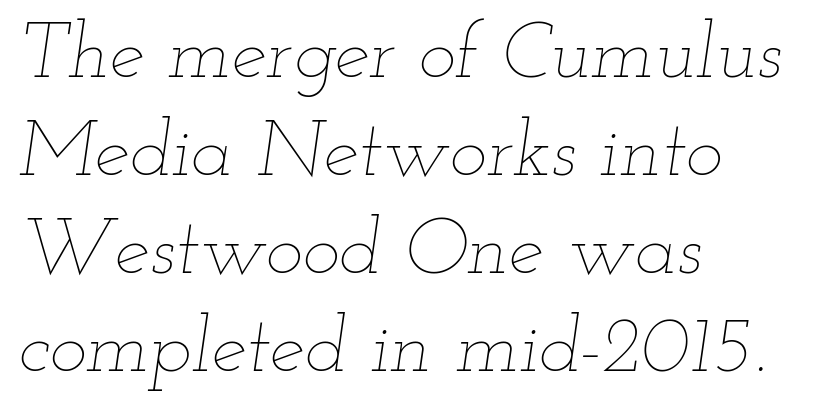
{"italic": "yes", "lean": "right", "slant_degrees": 12, "bold": "no", "weight": "thin", "width": "wide", "stroke_contrast": "low", "x_height": "small", "monospaced": "no", "underline": "no", "align": "left", "line_spacing_ratio": 1.24, "letter_spacing": "normal", "letter_spacing_em": 0.0, "glyph_px": 79}
